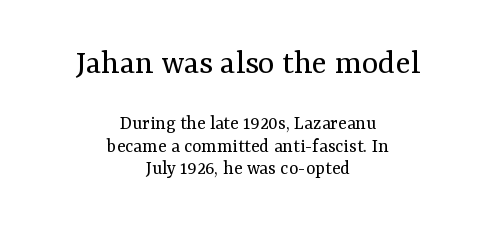
Proportional: the letters do not fall into vertical columns. This sample is center-justified, so both line endings float freely. Very little white space separates one row of letters from the next. Look at the bottom of the vertical strokes: they flare into serifs here. The passage shown begins with its larger block and ends with its smaller one. The passage shown is not bold in any degree.
